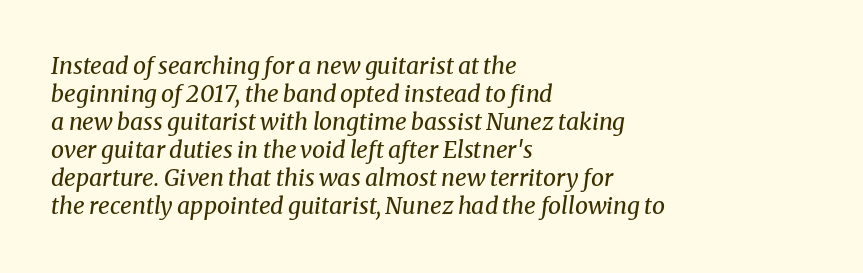
{"italic": "yes", "lean": "right", "slant_degrees": 8, "bold": "no", "underline": "no", "align": "left", "line_spacing_ratio": 1.22, "letter_spacing": "normal", "letter_spacing_em": 0.0, "glyph_px": 23}
